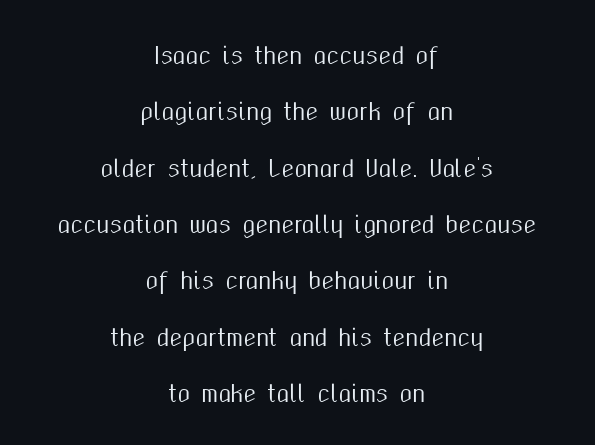
Type without underlining. The passage shown has conventional tracking throughout. Line spacing here is loose. Reading down the block, each line starts at a different indent, mirrored at its end.
